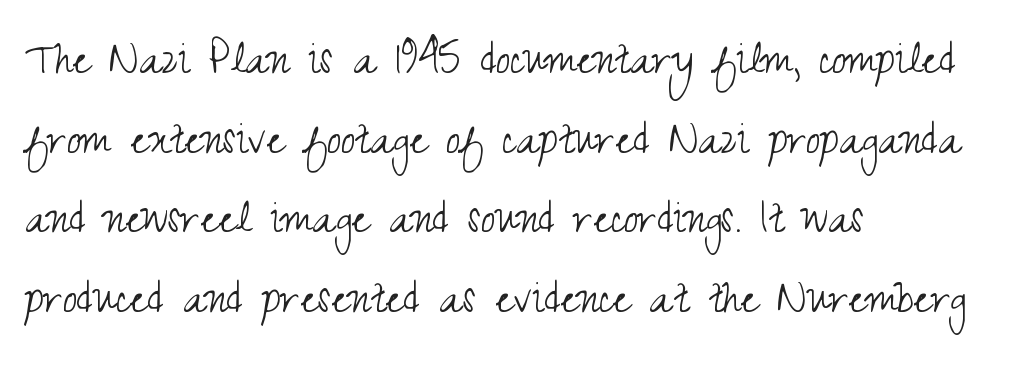
Interline gaps are of average width in this sample. The letters sit at their default tracking, neither squeezed nor spread. Visually the block forms a straight wall on the left and a jagged coastline on the right. This sample has the flowing, uneven cadence of proportional lettering. Serifs: no, the terminals of the letterforms are clean. The baseline area is clear.
